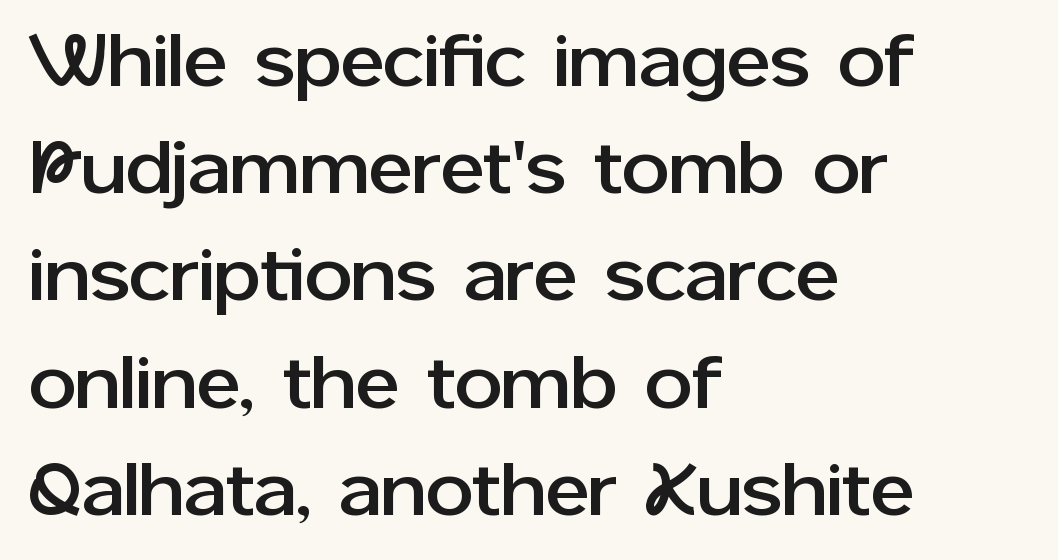
The image shows 75 px sans-serif type, upright; set left-aligned, normal line spacing (1.43x), normal letter spacing, not underlined; low stroke contrast and a medium x-height.
